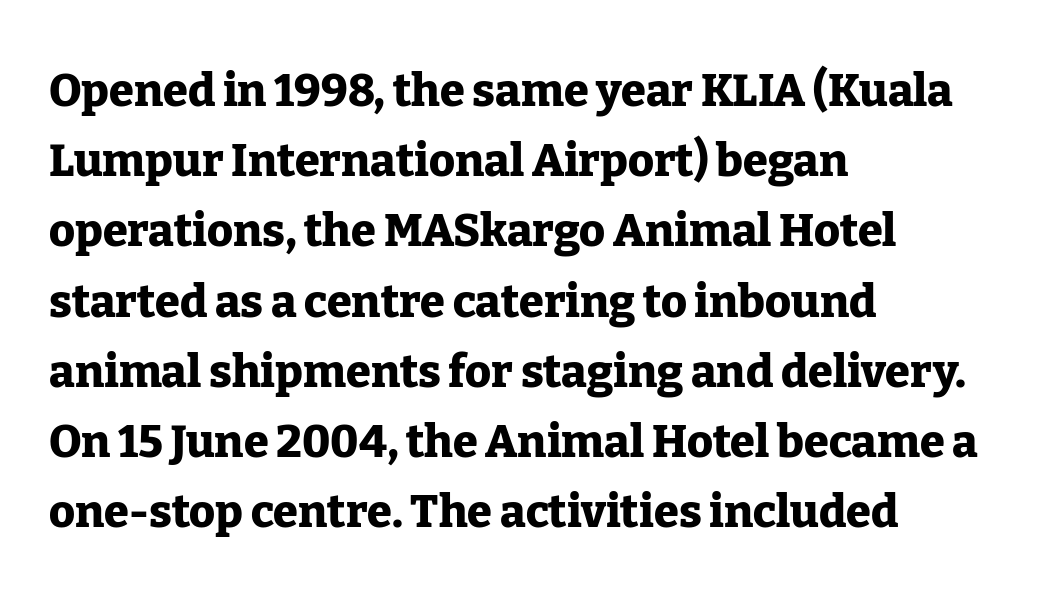
The lines in this sample share a left origin and differ only in where they stop. Nobody touched the tracking dial on this one. Thick stems and heavy bowls — unmistakably bold. Proportional: the letters do not fall into vertical columns. Unmarked baselines from the first word to the last.
